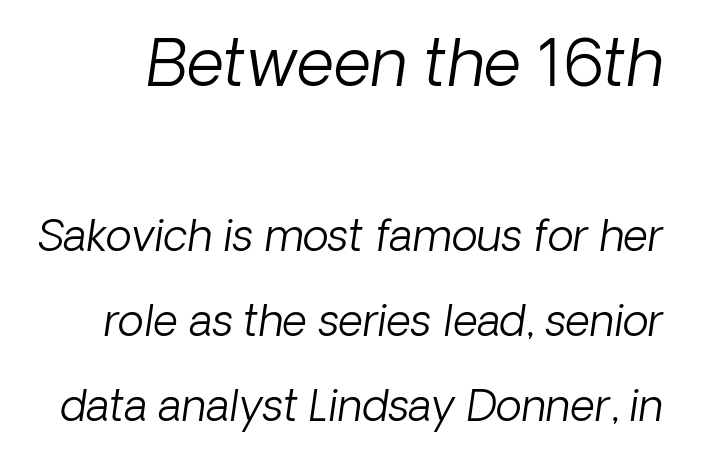
Underline: absent. I'd call this a sans setting — the letters go barefoot. Here the designer chose a conventional face with non-uniform glyph widths. The line texture is even and compact thanks to regular tracking. This reads as an unemphasized weight, regular at the heaviest.
